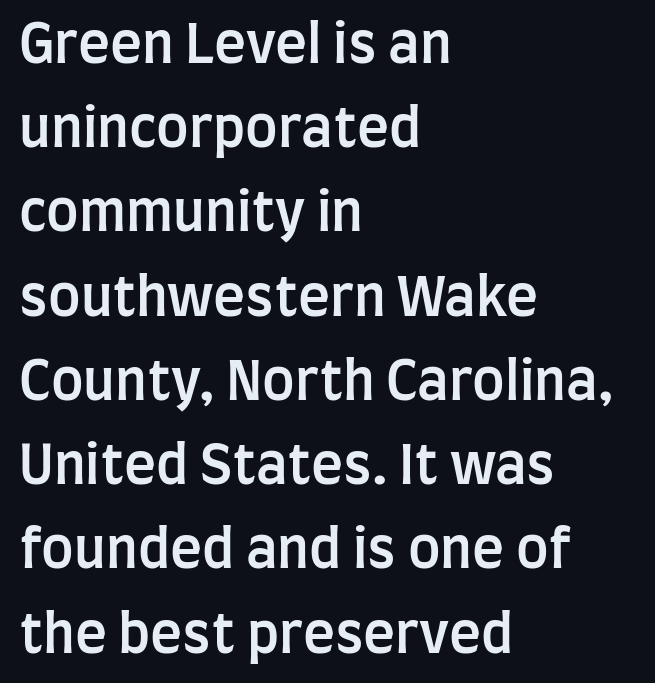
{"serif": "no", "italic": "no", "bold": "semi", "weight": "semibold", "width": "condensed", "stroke_contrast": "low", "x_height": "large", "monospaced": "no", "underline": "no", "align": "left", "line_spacing": "normal", "line_spacing_ratio": 1.56, "letter_spacing": "normal", "letter_spacing_em": 0.0, "glyph_px": 54}
